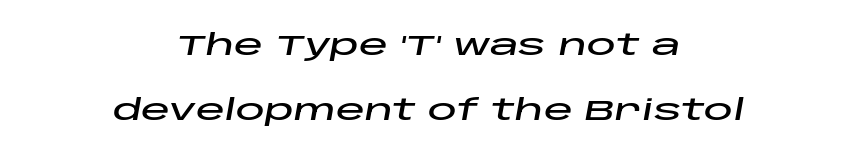
Q: Is the text italic (slanted)? A: Yes, it leans right by about 10 degrees.
Q: Is the text underlined? A: No.
Q: How is the paragraph aligned? A: Centered.
Q: Is the spacing between letters normal or unusually wide? A: Normal.
Q: Is the spacing between lines tight, normal or loose? A: Loose.
Q: Width (condensed, normal, or wide)? A: Wide.
Q: Stroke contrast? A: Low.
Q: x-height? A: Large.
Q: Monospaced? A: No.
